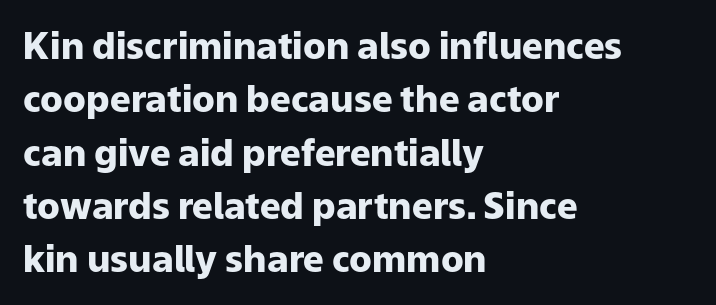
The image shows 37 px heavy sans-serif type, upright; set left-aligned, normal line spacing (1.44x), normal letter spacing, not underlined; low stroke contrast and a medium x-height.
